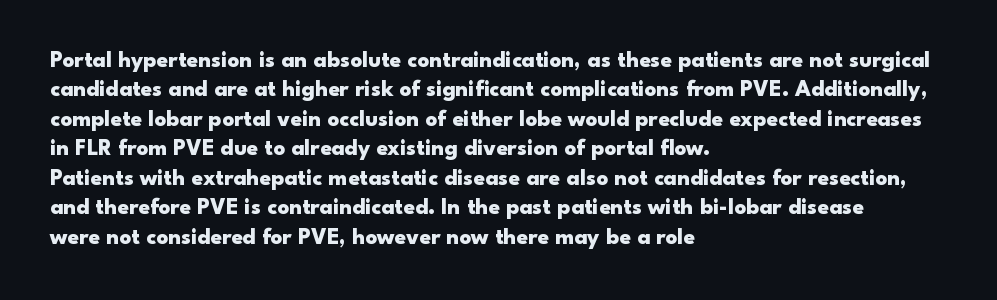
Q: Is the text bold? A: Yes.
Q: Is the text italic (slanted)? A: No, it is upright.
Q: Is the text underlined? A: No.
Q: How is the paragraph aligned? A: Left-aligned.
Q: Is the spacing between letters normal or unusually wide? A: Normal.
Q: Is the spacing between lines tight, normal or loose? A: Normal.
